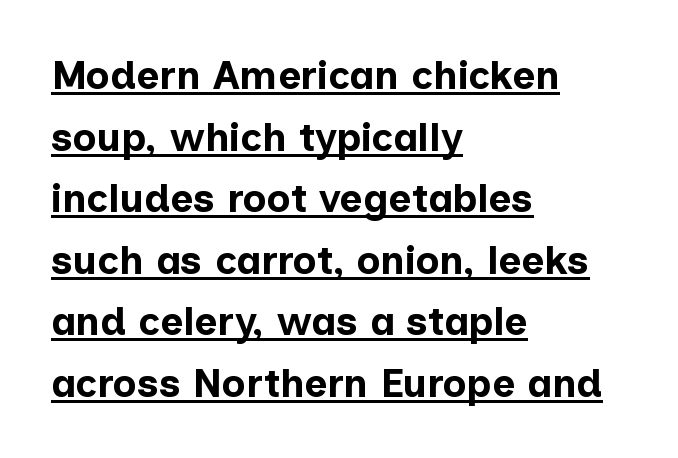
Classification — sans serif. The passage shown is typed in a proportional face where columns would drift. The rendering uses a bold face; every stroke is thick and dark. Glyph-to-glyph distance matches everyday printed text.
